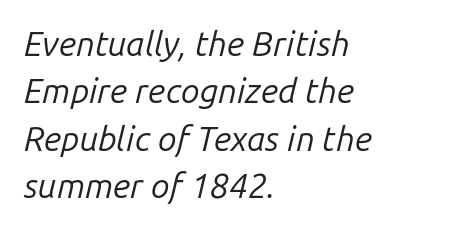
{"italic": "yes", "lean": "right", "slant_degrees": 14, "bold": "no", "weight": "regular", "width": "normal", "stroke_contrast": "low", "x_height": "medium", "monospaced": "no", "underline": "no", "align": "left", "line_spacing": "normal", "line_spacing_ratio": 1.39, "letter_spacing": "normal", "letter_spacing_em": 0.0, "glyph_px": 34}
